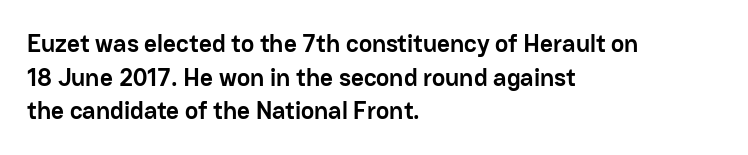
The image shows 25 px bold type, upright; set left-aligned, normal line spacing (1.35x), normal letter spacing, not underlined.
